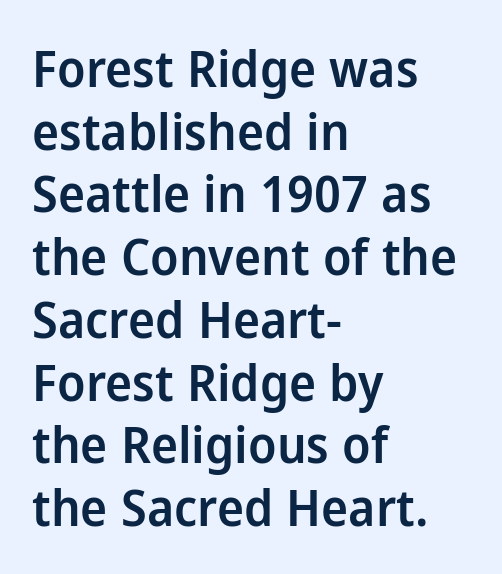
{"serif": "no", "italic": "no", "bold": "semi", "weight": "semibold", "width": "normal", "stroke_contrast": "low", "x_height": "medium", "monospaced": "no", "underline": "no", "align": "left", "line_spacing_ratio": 1.23, "letter_spacing": "normal", "letter_spacing_em": 0.0, "glyph_px": 51}
